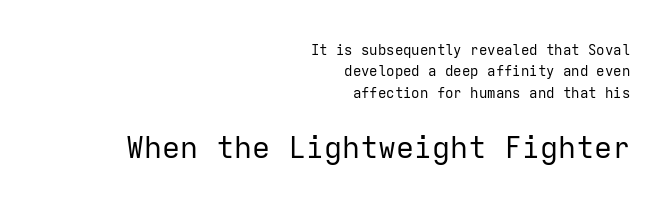
{"serif": "no", "italic": "no", "bold": "no", "weight": "regular", "width": "normal", "stroke_contrast": "low", "x_height": "medium", "monospaced": "yes", "underline": "no", "align": "right", "line_spacing": "normal", "line_spacing_ratio": 1.52, "letter_spacing": "normal", "letter_spacing_em": 0.0, "larger_block": "second", "size_ratio": 2.14, "glyph_px": 30}
